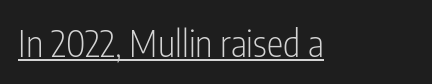
{"serif": "no", "italic": "no", "bold": "no", "weight": "light", "width": "condensed", "stroke_contrast": "low", "x_height": "medium", "monospaced": "no", "underline": "yes", "letter_spacing": "normal", "letter_spacing_em": 0.0, "glyph_px": 37}
